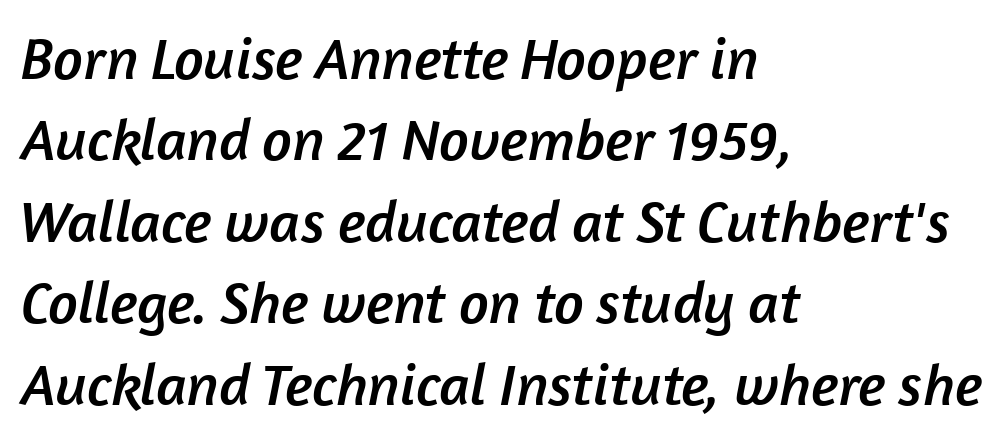
{"serif": "no", "width": "normal", "stroke_contrast": "low", "x_height": "medium", "monospaced": "no", "underline": "no", "align": "left", "line_spacing": "normal", "line_spacing_ratio": 1.38, "letter_spacing": "normal", "letter_spacing_em": 0.0, "glyph_px": 59}
